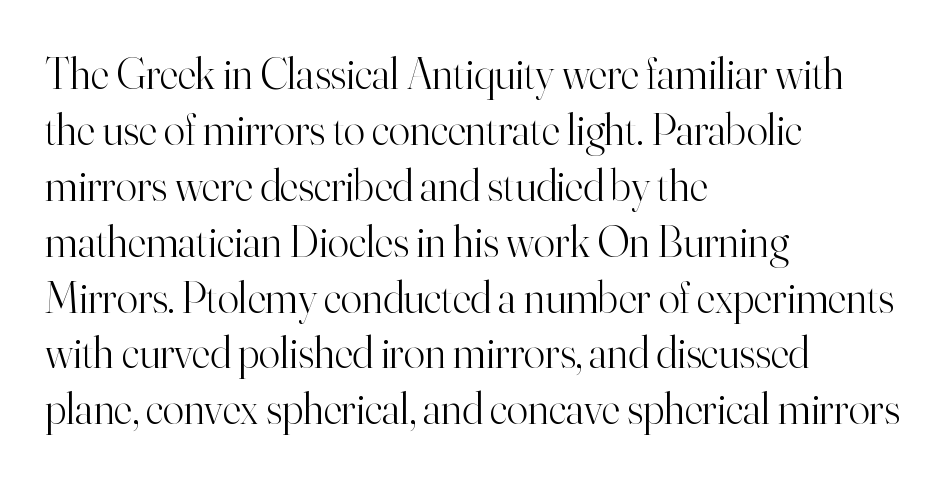
The image shows 44 px light serif type, upright; set left-aligned, normal line spacing (1.27x), normal letter spacing, not underlined; high stroke contrast and a small x-height.
